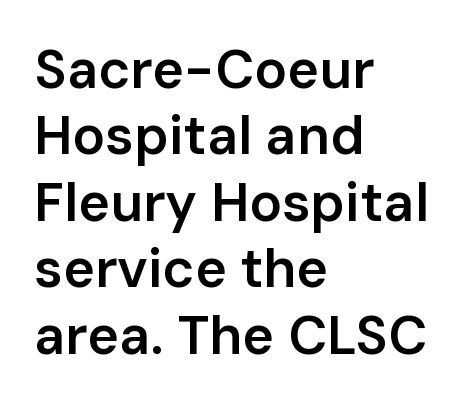
Q: Is the text bold? A: Semi-bold.
Q: Is the text italic (slanted)? A: No, it is upright.
Q: Is the typeface a serif or a sans-serif typeface? A: Sans-serif.
Q: Is the text underlined? A: No.
Q: How is the paragraph aligned? A: Left-aligned.
Q: Is the spacing between letters normal or unusually wide? A: Normal.
Q: Width (condensed, normal, or wide)? A: Normal.
Q: Stroke contrast? A: Low.
Q: x-height? A: Medium.
Q: Monospaced? A: No.
